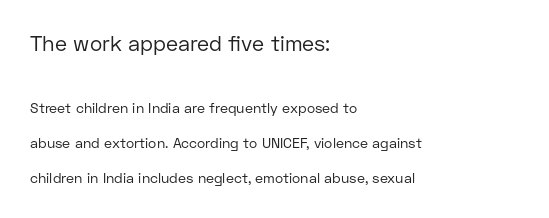
The image shows 21 px text type, upright; set left-aligned, loose line spacing (2.5x), normal letter spacing, not underlined; the first (top) block is 1.5x larger.
